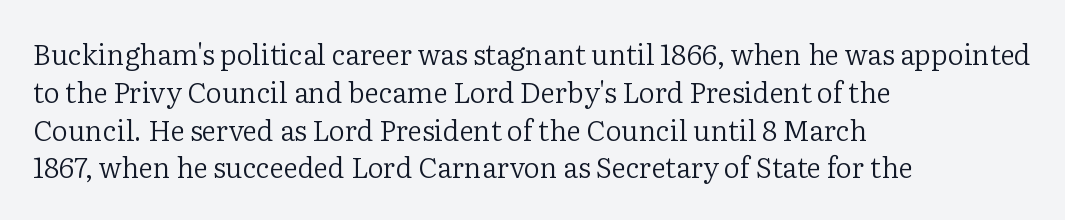
Q: Is the text bold? A: No.
Q: Is the text italic (slanted)? A: No, it is upright.
Q: Is the typeface a serif or a sans-serif typeface? A: Serif.
Q: Is the text underlined? A: No.
Q: How is the paragraph aligned? A: Left-aligned.
Q: Is the spacing between letters normal or unusually wide? A: Normal.
Q: Is the spacing between lines tight, normal or loose? A: Normal.
Q: Width (condensed, normal, or wide)? A: Normal.
Q: Stroke contrast? A: Low.
Q: x-height? A: Medium.
Q: Monospaced? A: No.
